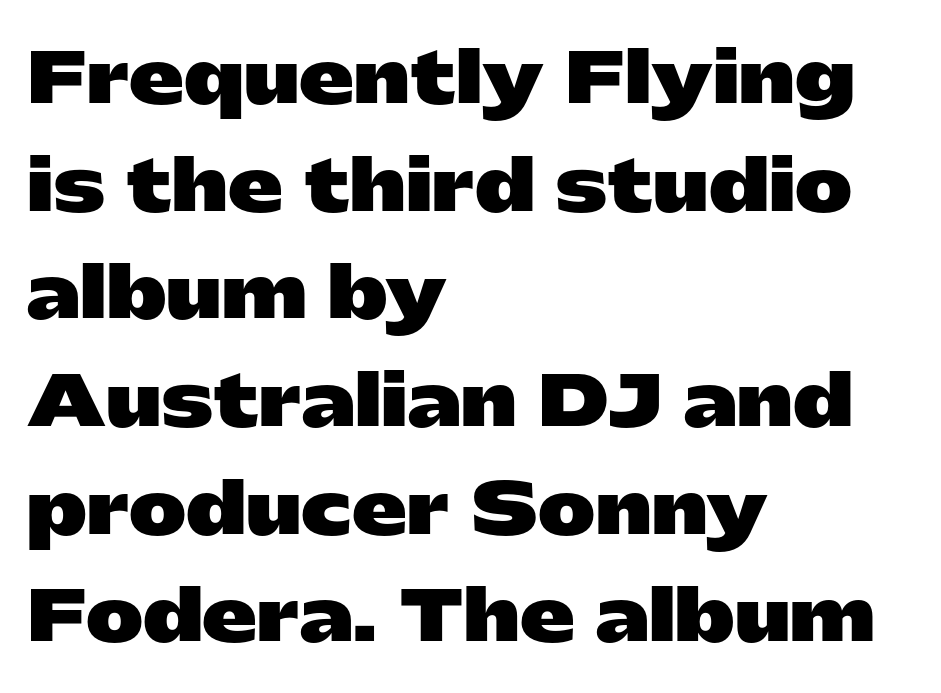
Q: Is the text bold? A: Yes.
Q: Is the text italic (slanted)? A: No, it is upright.
Q: Is the typeface a serif or a sans-serif typeface? A: Sans-serif.
Q: Is the text underlined? A: No.
Q: How is the paragraph aligned? A: Left-aligned.
Q: Is the spacing between letters normal or unusually wide? A: Normal.
Q: Is the spacing between lines tight, normal or loose? A: Normal.
Q: Width (condensed, normal, or wide)? A: Wide.
Q: Stroke contrast? A: Low.
Q: x-height? A: Medium.
Q: Monospaced? A: No.
